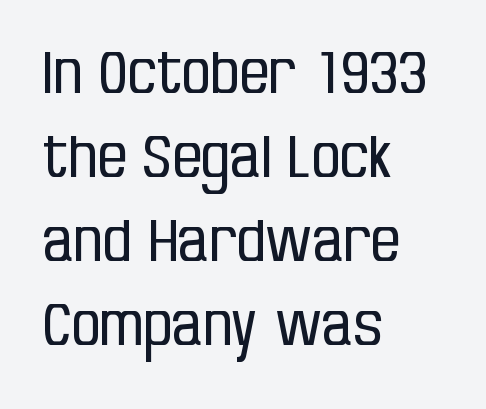
{"serif": "no", "italic": "no", "bold": "no", "weight": "regular", "width": "condensed", "stroke_contrast": "low", "x_height": "large", "monospaced": "no", "underline": "no", "align": "left", "line_spacing": "normal", "line_spacing_ratio": 1.45, "letter_spacing": "normal", "letter_spacing_em": 0.0, "glyph_px": 58}
